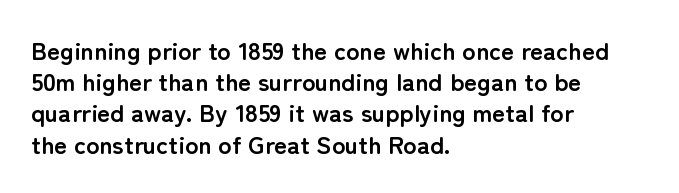
{"italic": "no", "bold": "yes", "underline": "no", "align": "left", "line_spacing": "normal", "line_spacing_ratio": 1.25, "letter_spacing": "normal", "letter_spacing_em": 0.0, "glyph_px": 25}
